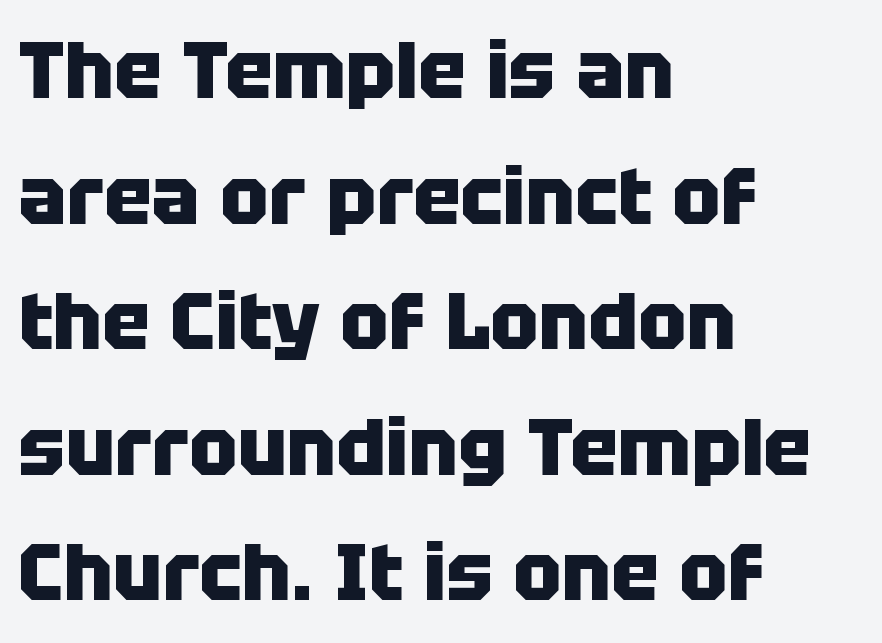
{"serif": "no", "italic": "no", "bold": "yes", "weight": "heavy", "width": "normal", "stroke_contrast": "low", "x_height": "large", "monospaced": "no", "underline": "no", "align": "left", "line_spacing": "normal", "line_spacing_ratio": 1.57, "letter_spacing": "normal", "letter_spacing_em": 0.0, "glyph_px": 80}
